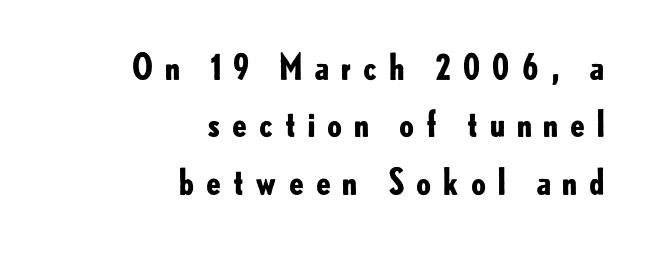
The zone under the glyphs is completely vacant. Regarding serifs, this sample does without them. Proportional: the letters do not fall into vertical columns. Inter-character spacing is expanded well beyond the font's built-in metrics. Vertical strokes here are truly vertical.
